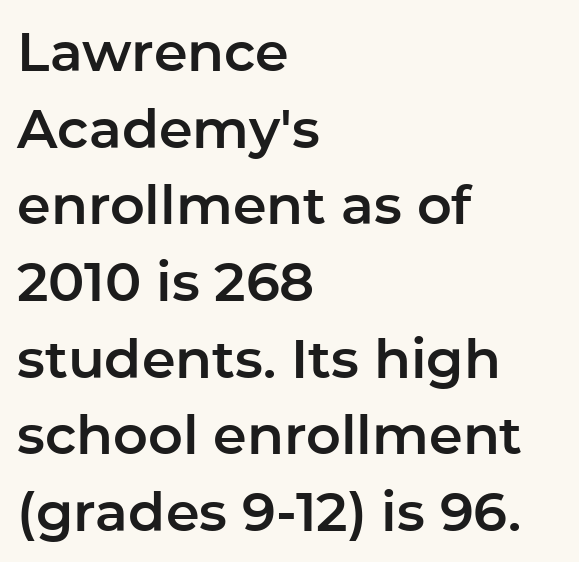
In terms of posture, this sample is upright. Words appear dense and cohesive because spacing is normal. Every row of glyphs begins at an identical x-position on the left. Baseline-to-baseline distance is the conventional proportion of letter height. The face used here is a sans, in the tradition of grotesques and geometrics.
